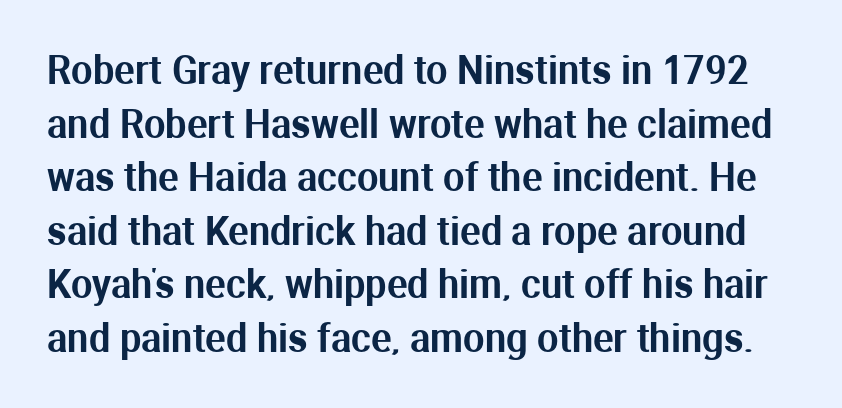
The image shows 38 px sans-serif type, upright; set normal line spacing (1.41x), normal letter spacing, not underlined; medium stroke contrast and a medium x-height.
